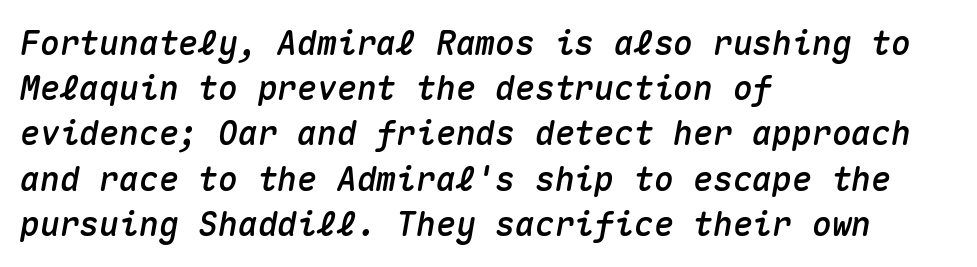
Q: Is the text italic (slanted)? A: Yes, it leans right by about 10 degrees.
Q: Is the text underlined? A: No.
Q: How is the paragraph aligned? A: Left-aligned.
Q: Is the spacing between letters normal or unusually wide? A: Normal.
Q: Is the spacing between lines tight, normal or loose? A: Normal.
Q: Width (condensed, normal, or wide)? A: Normal.
Q: Stroke contrast? A: Medium.
Q: x-height? A: Medium.
Q: Monospaced? A: Yes.
